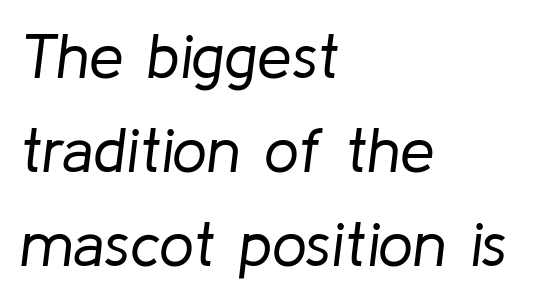
{"italic": "yes", "lean": "right", "slant_degrees": 8, "bold": "no", "weight": "regular", "width": "normal", "stroke_contrast": "low", "x_height": "medium", "monospaced": "no", "underline": "no", "align": "left", "line_spacing": "normal", "line_spacing_ratio": 1.52, "letter_spacing": "normal", "letter_spacing_em": 0.0, "glyph_px": 62}
